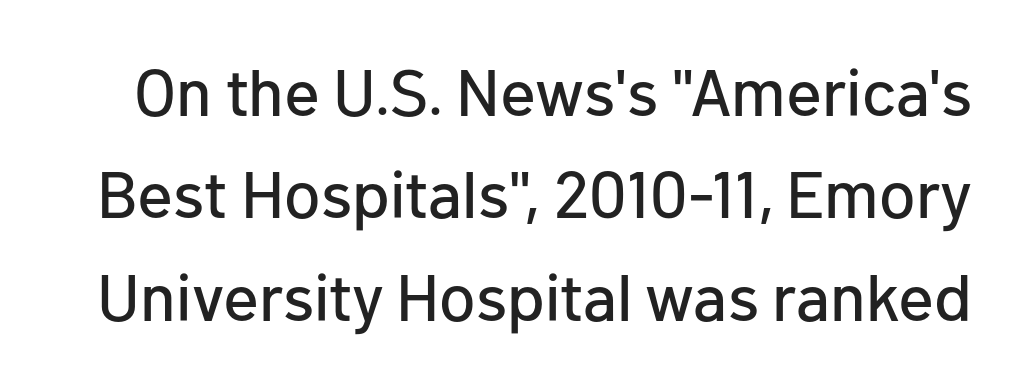
A typesetter would call this proportional, since set widths differ per character. In terms of posture, this sample is upright. A typesetter would call this zero additional tracking. The characters display no serif detailing; their extremities are plain. The lines sit at an ordinary, default distance from one another.
